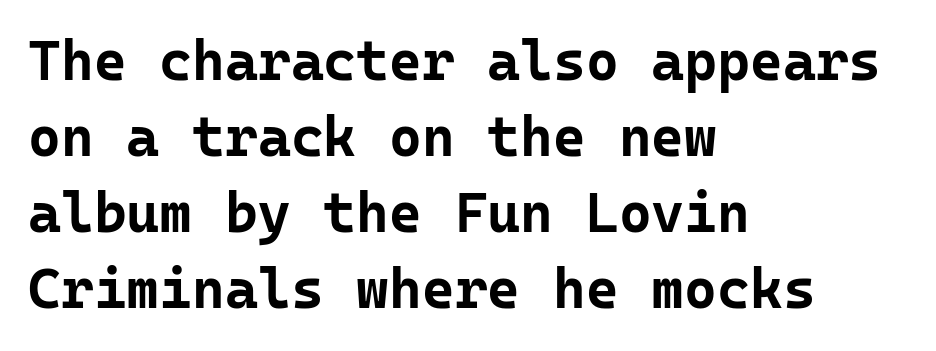
Q: Is the text bold? A: Yes.
Q: Is the text italic (slanted)? A: No, it is upright.
Q: Is the typeface a serif or a sans-serif typeface? A: Sans-serif.
Q: Is the text underlined? A: No.
Q: How is the paragraph aligned? A: Left-aligned.
Q: Is the spacing between letters normal or unusually wide? A: Normal.
Q: Is the spacing between lines tight, normal or loose? A: Normal.
Q: Width (condensed, normal, or wide)? A: Normal.
Q: Stroke contrast? A: Low.
Q: x-height? A: Medium.
Q: Monospaced? A: Yes.
